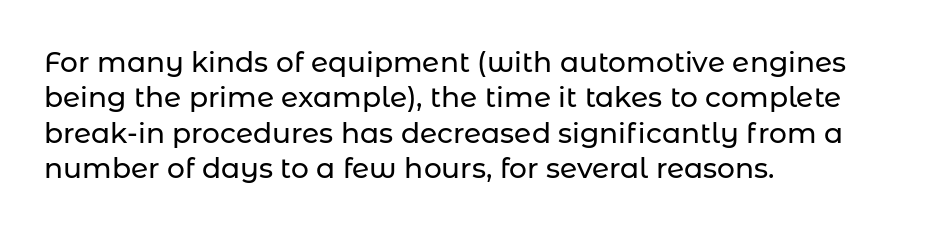
The image shows 28 px sans-serif type, upright; set left-aligned, normal line spacing (1.26x), normal letter spacing, not underlined; low stroke contrast and a medium x-height.
